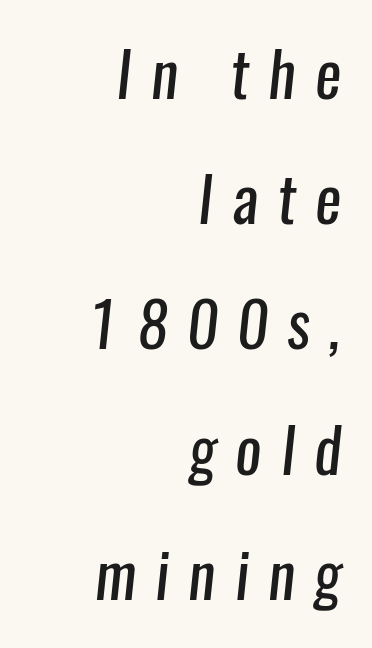
The image shows 62 px regular-weight, condensed sans-serif type; set right-aligned, loose line spacing (2.02x), unusually wide letter spacing (+0.31 em), not underlined; low stroke contrast and a medium x-height.
